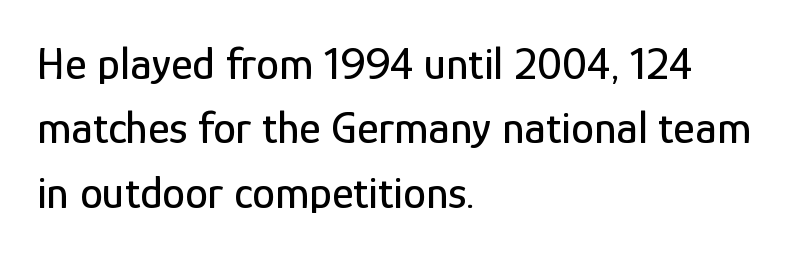
The image shows 46 px condensed sans-serif type, upright; set left-aligned, normal line spacing (1.4x), normal letter spacing, not underlined; low stroke contrast and a medium x-height.
